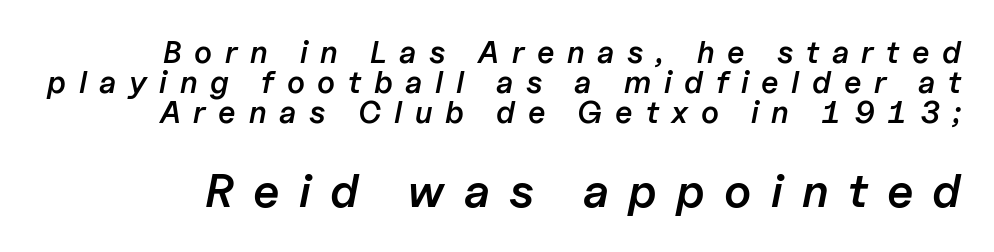
Q: Is the text bold? A: Semi-bold.
Q: Is the text italic (slanted)? A: Yes, it leans right by about 11 degrees.
Q: Is the text underlined? A: No.
Q: Is the spacing between letters normal or unusually wide? A: Unusually wide.
Q: Is the spacing between lines tight, normal or loose? A: Tight.
Q: Which block of text is set in a larger size, the first (top) or the second (bottom)? A: The second (bottom) one.
Q: Width (condensed, normal, or wide)? A: Normal.
Q: Stroke contrast? A: Low.
Q: x-height? A: Medium.
Q: Monospaced? A: No.
